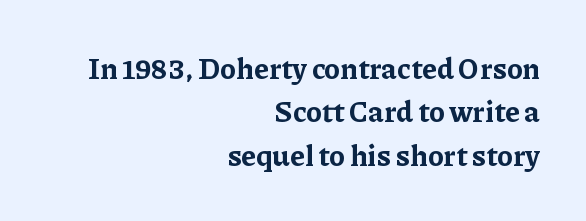
{"serif": "yes", "italic": "no", "bold": "yes", "weight": "bold", "width": "normal", "stroke_contrast": "low", "x_height": "medium", "monospaced": "no", "underline": "no", "align": "right", "line_spacing": "normal", "line_spacing_ratio": 1.5, "letter_spacing": "normal", "letter_spacing_em": 0.0, "glyph_px": 29}
